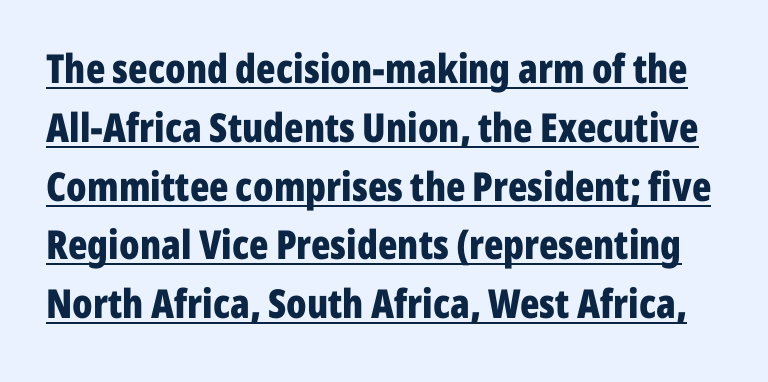
{"serif": "no", "italic": "no", "bold": "yes", "weight": "bold", "width": "condensed", "stroke_contrast": "low", "x_height": "medium", "monospaced": "no", "underline": "yes", "line_spacing": "normal", "line_spacing_ratio": 1.47, "letter_spacing": "normal", "letter_spacing_em": 0.0, "glyph_px": 40}
